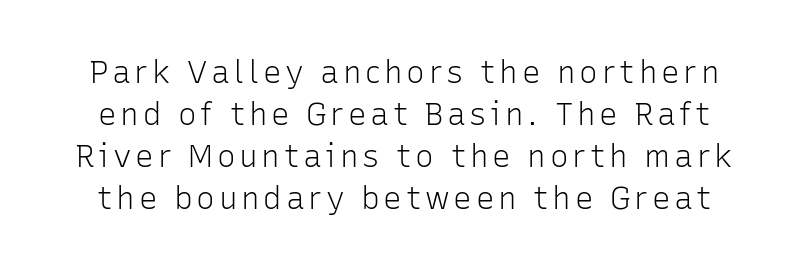
The image shows 31 px light sans-serif type, upright; set normal line spacing (1.35x), not underlined; low stroke contrast and a medium x-height.
